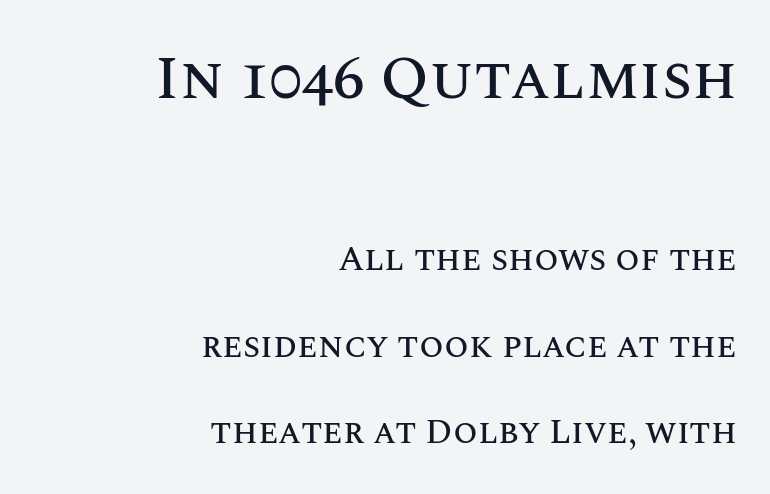
This is roman type, the default non-slanted kind. The horizontal fit of the characters is conventional and even. The passage is arranged like a letterhead date or caption credit — flush right. The designer gave the opening block more size than the closing block. The space directly below the letters is spotless. Line spacing here is loose.
